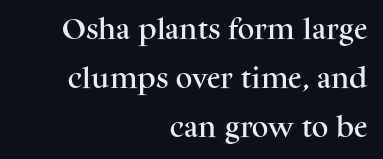
Q: Is the text italic (slanted)? A: No, it is upright.
Q: Is the text underlined? A: No.
Q: How is the paragraph aligned? A: Right-aligned.
Q: Is the spacing between letters normal or unusually wide? A: Normal.
Q: Is the spacing between lines tight, normal or loose? A: Loose.
